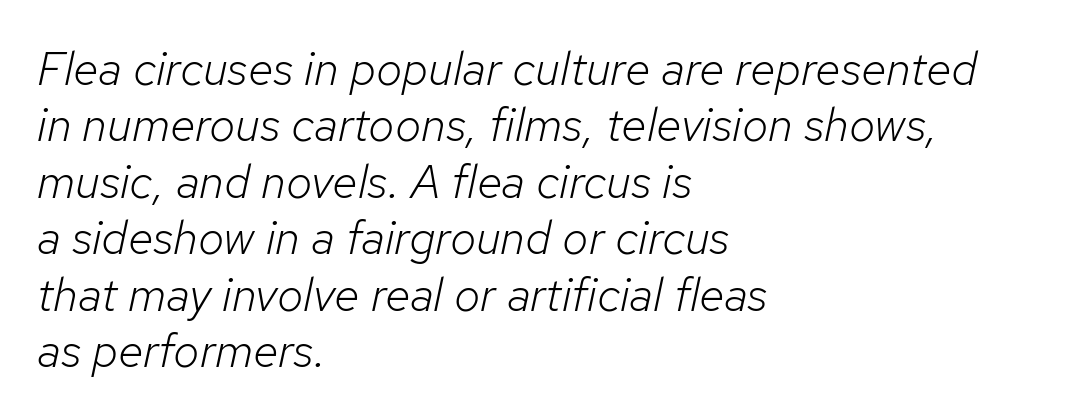
No chunkiness to these letters — they're not bold. The letters advance in unequal steps, a hallmark of proportional type. The rendering keeps characters at their native spacing. The specimen omits any rule beneath the text block's lines. Compared with ordinary roman type, these characters are visibly tilted.
